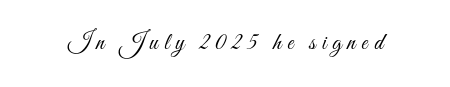
The image shows 24 px text type; set unusually wide letter spacing (+0.25 em), not underlined.
